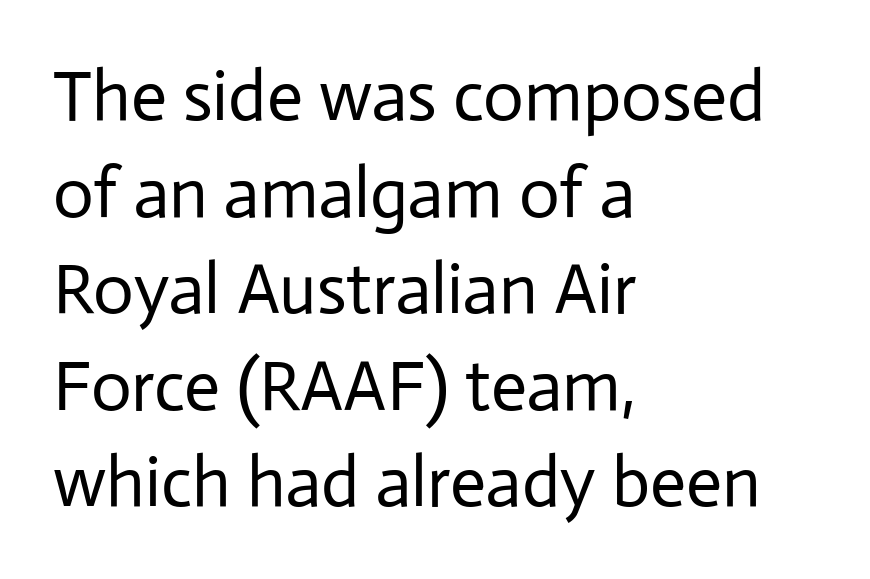
{"serif": "no", "italic": "no", "bold": "no", "weight": "regular", "width": "normal", "stroke_contrast": "low", "x_height": "medium", "monospaced": "no", "underline": "no", "align": "left", "line_spacing": "normal", "line_spacing_ratio": 1.36, "letter_spacing": "normal", "letter_spacing_em": 0.0, "glyph_px": 71}
